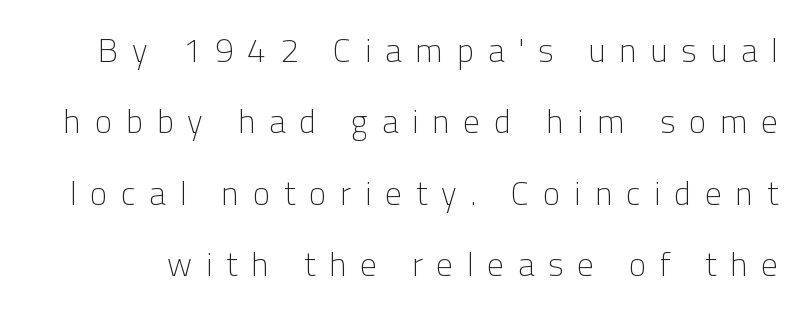
Q: Is the text bold? A: No.
Q: Is the text italic (slanted)? A: No, it is upright.
Q: Is the typeface a serif or a sans-serif typeface? A: Sans-serif.
Q: Is the text underlined? A: No.
Q: Is the spacing between letters normal or unusually wide? A: Unusually wide.
Q: Is the spacing between lines tight, normal or loose? A: Loose.
Q: Width (condensed, normal, or wide)? A: Normal.
Q: Stroke contrast? A: Low.
Q: x-height? A: Medium.
Q: Monospaced? A: No.
